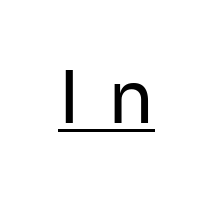
{"serif": "no", "italic": "no", "bold": "no", "weight": "regular", "width": "normal", "stroke_contrast": "low", "x_height": "medium", "monospaced": "no", "underline": "yes", "letter_spacing": "wide", "letter_spacing_em": 0.38, "glyph_px": 72}
